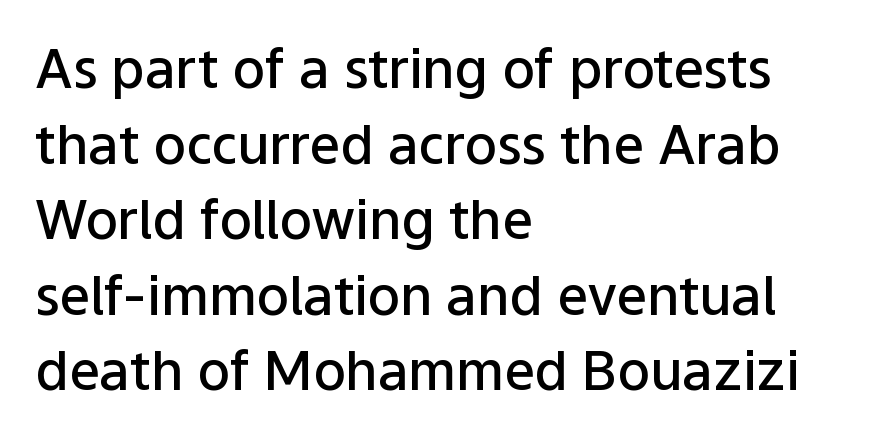
Q: Is the text bold? A: Semi-bold.
Q: Is the text italic (slanted)? A: No, it is upright.
Q: Is the typeface a serif or a sans-serif typeface? A: Sans-serif.
Q: Is the text underlined? A: No.
Q: How is the paragraph aligned? A: Left-aligned.
Q: Is the spacing between letters normal or unusually wide? A: Normal.
Q: Is the spacing between lines tight, normal or loose? A: Normal.
Q: Width (condensed, normal, or wide)? A: Normal.
Q: Stroke contrast? A: Low.
Q: x-height? A: Medium.
Q: Monospaced? A: No.
